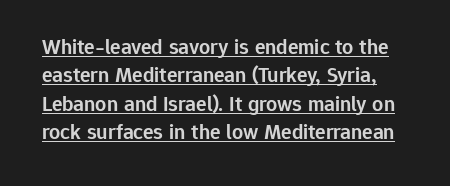
{"italic": "no", "bold": "semi", "underline": "yes", "line_spacing": "normal", "line_spacing_ratio": 1.29, "letter_spacing": "normal", "letter_spacing_em": 0.0, "glyph_px": 22}
